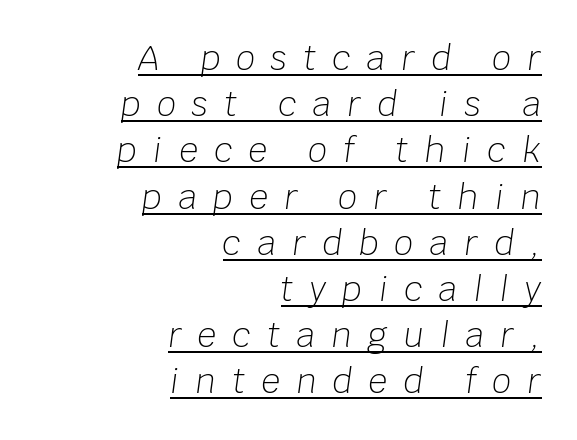
{"italic": "yes", "lean": "right", "slant_degrees": 8, "bold": "no", "weight": "light", "width": "normal", "stroke_contrast": "low", "x_height": "large", "monospaced": "no", "underline": "yes", "align": "right", "line_spacing": "normal", "line_spacing_ratio": 1.4, "letter_spacing": "wide", "letter_spacing_em": 0.5, "glyph_px": 33}
